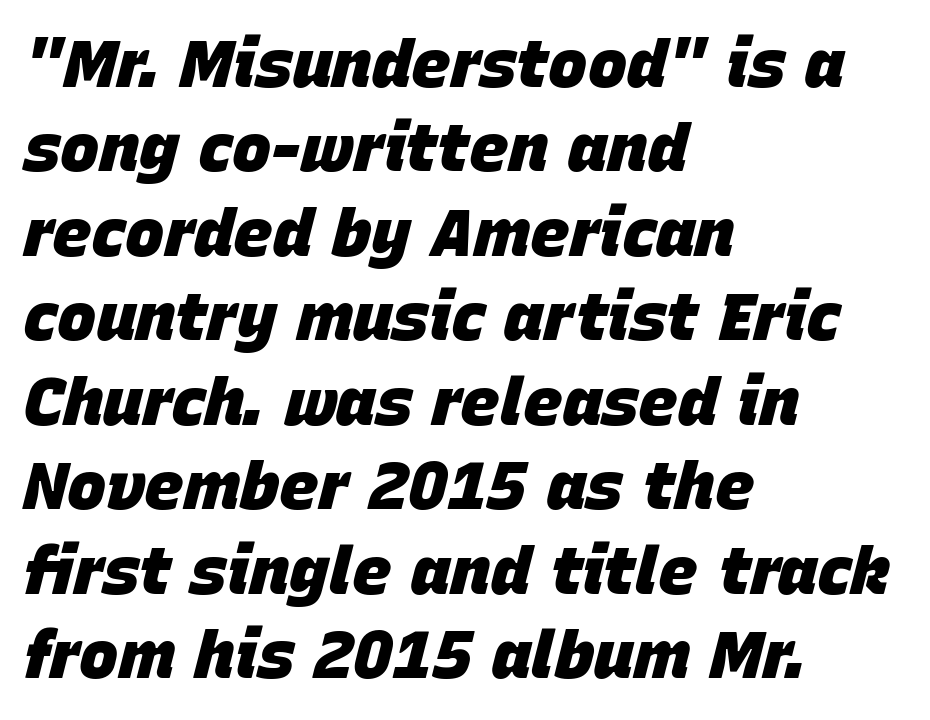
Check the space under the baseline: it is left empty. Horizontal bands of white between lines are of average thickness. Does the lettering tilt? It does — this is italic. The paragraph shown leans on its left margin. The horizontal fit of the characters is conventional and even.
